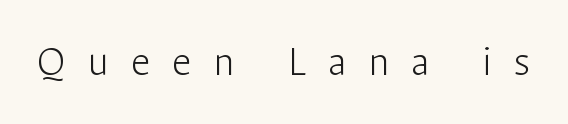
{"serif": "no", "italic": "no", "bold": "no", "weight": "light", "width": "normal", "stroke_contrast": "low", "x_height": "medium", "monospaced": "no", "underline": "no", "letter_spacing": "wide", "letter_spacing_em": 0.49, "glyph_px": 44}
